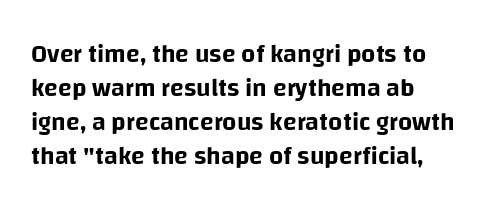
Q: Is the text italic (slanted)? A: No, it is upright.
Q: Is the text underlined? A: No.
Q: How is the paragraph aligned? A: Left-aligned.
Q: Is the spacing between letters normal or unusually wide? A: Normal.
Q: Is the spacing between lines tight, normal or loose? A: Normal.
